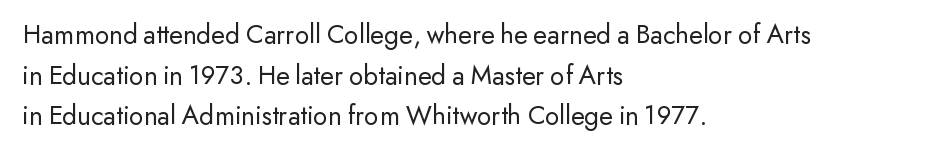
Q: Is the text bold? A: No.
Q: Is the text italic (slanted)? A: No, it is upright.
Q: Is the typeface a serif or a sans-serif typeface? A: Sans-serif.
Q: Is the text underlined? A: No.
Q: How is the paragraph aligned? A: Left-aligned.
Q: Is the spacing between letters normal or unusually wide? A: Normal.
Q: Is the spacing between lines tight, normal or loose? A: Normal.
Q: Width (condensed, normal, or wide)? A: Normal.
Q: Stroke contrast? A: Low.
Q: x-height? A: Small.
Q: Monospaced? A: No.
